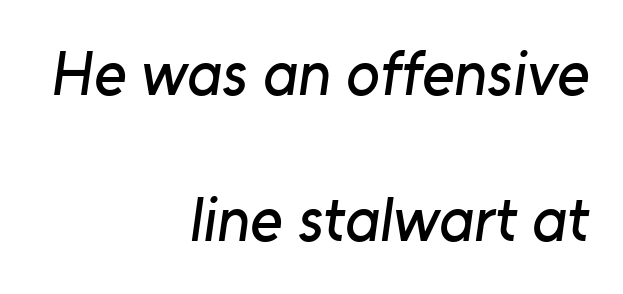
Q: Is the typeface a serif or a sans-serif typeface? A: Sans-serif.
Q: Is the text underlined? A: No.
Q: How is the paragraph aligned? A: Right-aligned.
Q: Is the spacing between letters normal or unusually wide? A: Normal.
Q: Is the spacing between lines tight, normal or loose? A: Loose.
Q: Width (condensed, normal, or wide)? A: Normal.
Q: Stroke contrast? A: Low.
Q: x-height? A: Medium.
Q: Monospaced? A: No.
